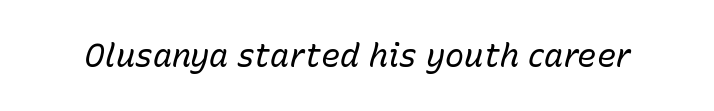
Q: Is the text bold? A: No.
Q: Is the text italic (slanted)? A: Yes, it leans right by about 15 degrees.
Q: Is the text underlined? A: No.
Q: Is the spacing between letters normal or unusually wide? A: Normal.
Q: Width (condensed, normal, or wide)? A: Normal.
Q: Stroke contrast? A: Low.
Q: x-height? A: Medium.
Q: Monospaced? A: No.
